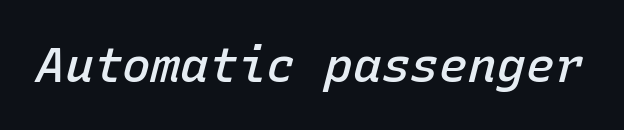
The image shows 48 px semibold type, italic (leaning right), monospaced; set normal letter spacing, not underlined; low stroke contrast and a medium x-height.
